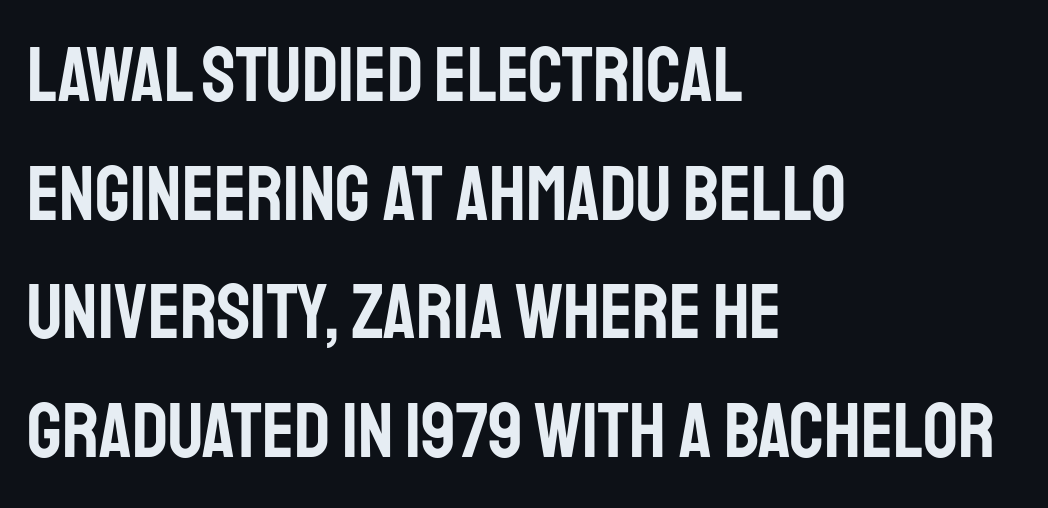
{"serif": "no", "italic": "no", "width": "condensed", "stroke_contrast": "low", "x_height": "large", "monospaced": "no", "underline": "no", "align": "left", "line_spacing": "normal", "line_spacing_ratio": 1.54, "letter_spacing": "normal", "letter_spacing_em": 0.0, "glyph_px": 77}
